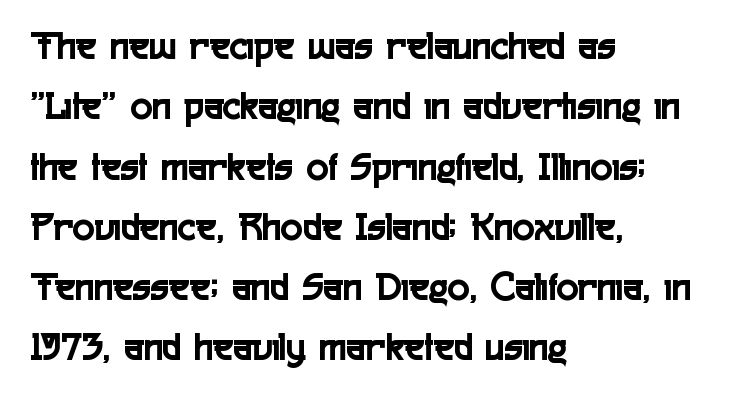
No word sits above an underline. Spacing verdict: proportional, widths tailored to each character. Does the leading feel generous? No, just average. Does the copy run flush right? No — it runs flush left. Ascenders rise straight up at ninety degrees. The face used here is a sans, in the tradition of grotesques and geometrics.
